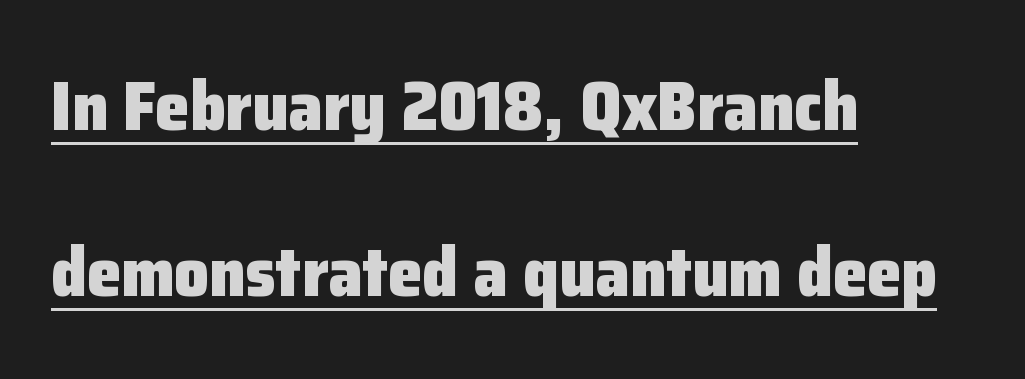
The image shows 69 px heavy sans-serif type, upright; set left-aligned, loose line spacing (2.41x), normal letter spacing, underlined; low stroke contrast and a medium x-height.
